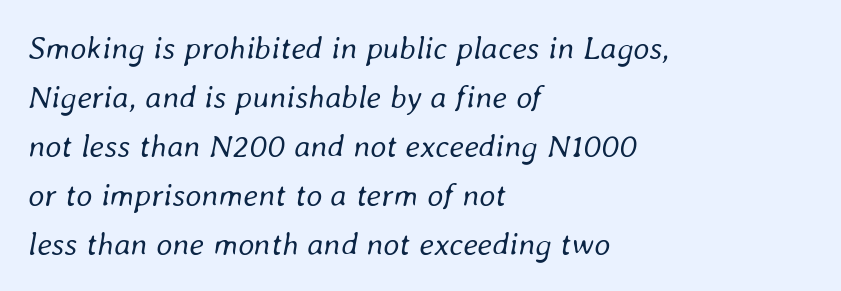
The gap between lines stays unmarked. One-word summary of the alignment: left. The letterforms sit shoulder to shoulder at normal distance. Each letter keeps its own natural width here, so spacing adapts to shape. Heft: none added — not bold.
